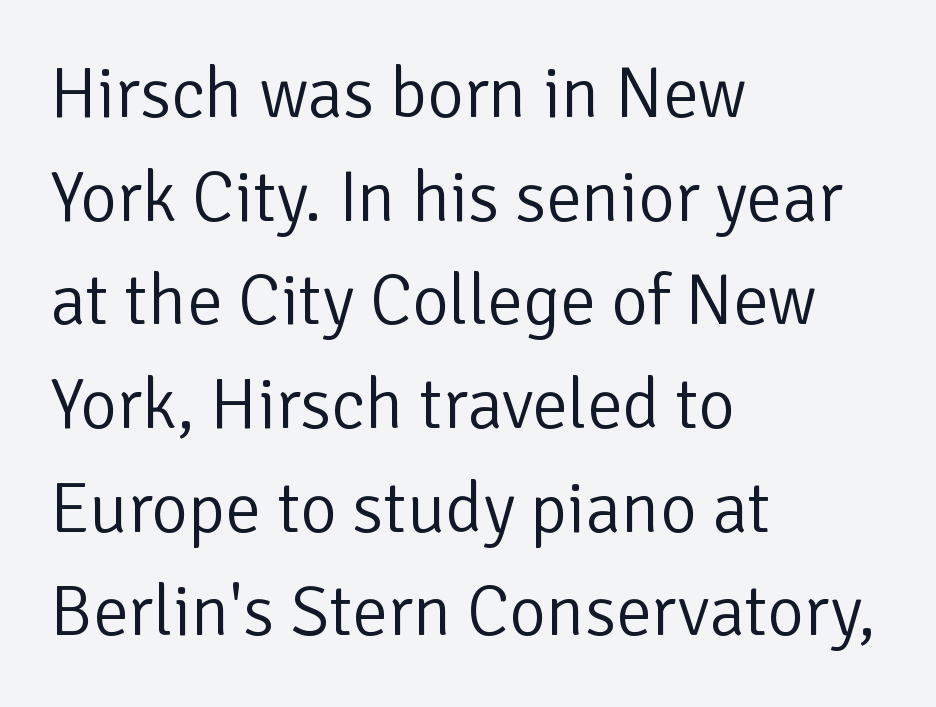
The image shows 71 px light sans-serif type, upright; set left-aligned, normal line spacing (1.46x), normal letter spacing, not underlined; low stroke contrast and a medium x-height.
